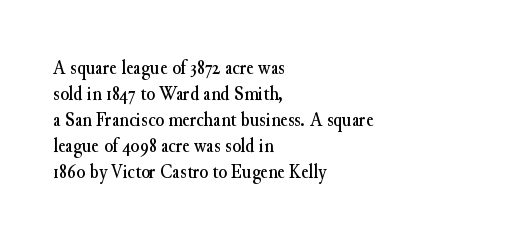
The letterforms sit shoulder to shoulder at normal distance. The lines in this sample share a left origin and differ only in where they stop. Lines of text with bare space underneath. This sample keeps an unexceptional amount of space between lines. Upright lettering throughout.
